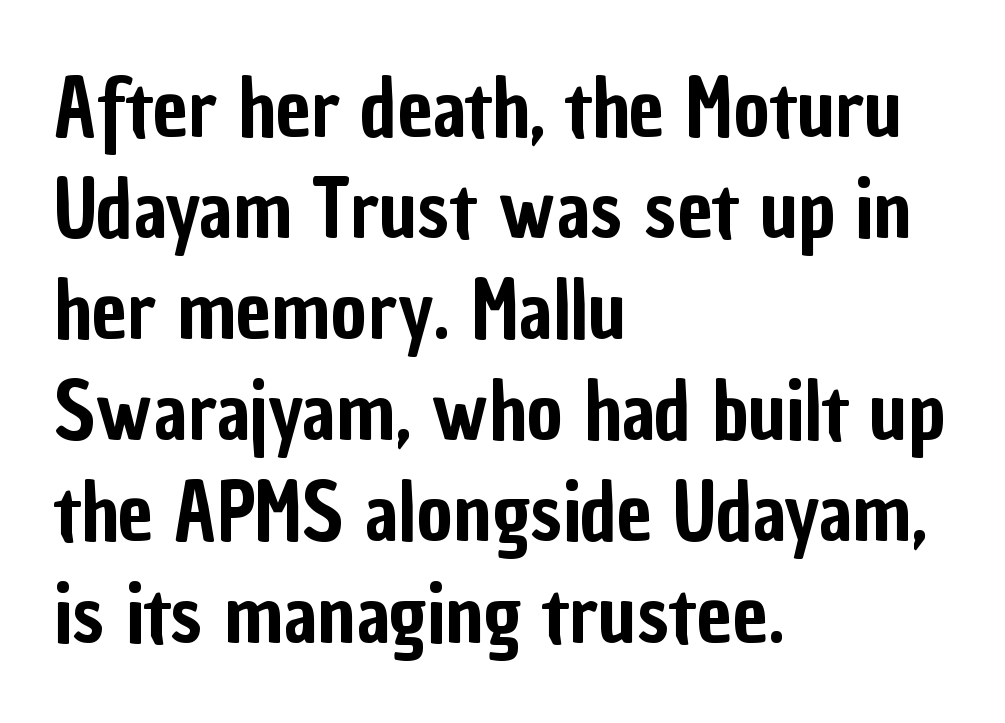
The image shows 79 px condensed sans-serif type, upright; set left-aligned, normal line spacing (1.28x), normal letter spacing, not underlined; low stroke contrast and a medium x-height.
